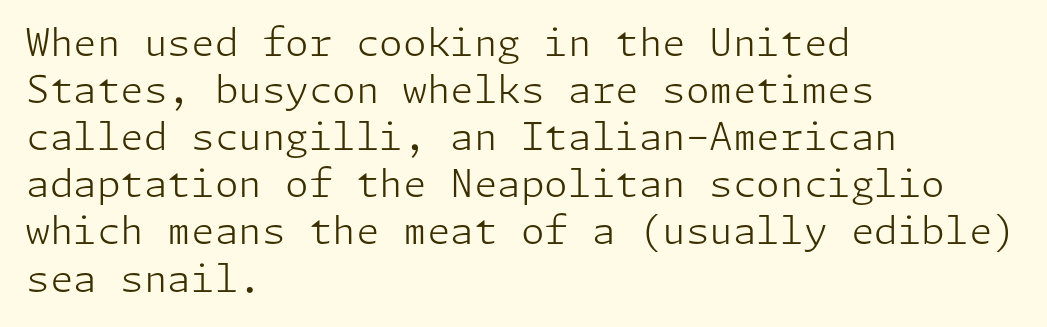
Q: Is the text bold? A: No.
Q: Is the text italic (slanted)? A: No, it is upright.
Q: Is the typeface a serif or a sans-serif typeface? A: Sans-serif.
Q: Is the text underlined? A: No.
Q: How is the paragraph aligned? A: Left-aligned.
Q: Is the spacing between letters normal or unusually wide? A: Normal.
Q: Width (condensed, normal, or wide)? A: Normal.
Q: Stroke contrast? A: Low.
Q: x-height? A: Medium.
